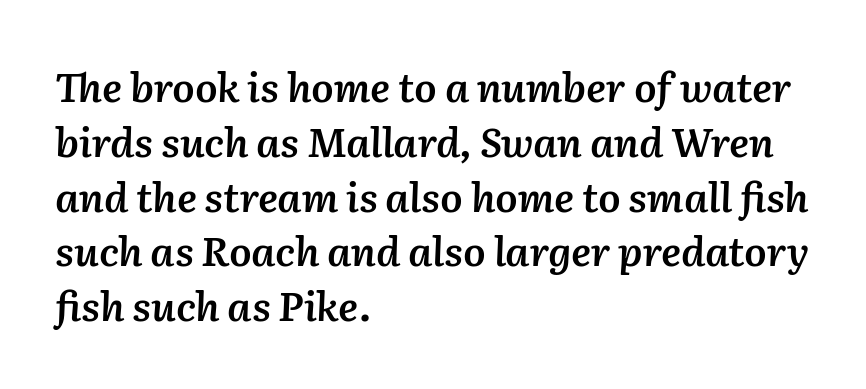
The image shows 40 px semibold type, italic (leaning right); set left-aligned, normal line spacing (1.37x), normal letter spacing, not underlined; medium stroke contrast and a medium x-height.
